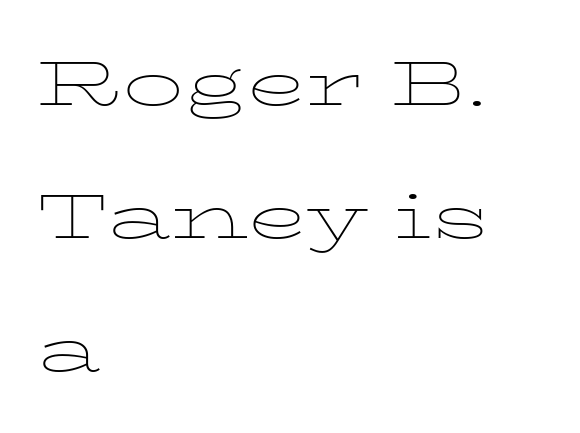
Q: Is the text bold? A: No.
Q: Is the text italic (slanted)? A: No, it is upright.
Q: Is the typeface a serif or a sans-serif typeface? A: Serif.
Q: Is the text underlined? A: No.
Q: How is the paragraph aligned? A: Left-aligned.
Q: Is the spacing between letters normal or unusually wide? A: Normal.
Q: Is the spacing between lines tight, normal or loose? A: Loose.
Q: Width (condensed, normal, or wide)? A: Wide.
Q: Stroke contrast? A: Low.
Q: x-height? A: Medium.
Q: Monospaced? A: No.
